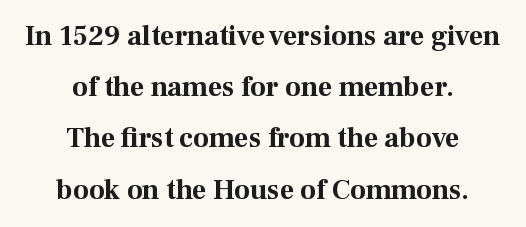
{"serif": "yes", "italic": "no", "bold": "yes", "weight": "bold", "width": "normal", "stroke_contrast": "medium", "x_height": "medium", "monospaced": "no", "underline": "no", "align": "center", "line_spacing_ratio": 1.83, "letter_spacing": "normal", "letter_spacing_em": 0.0, "glyph_px": 28}
